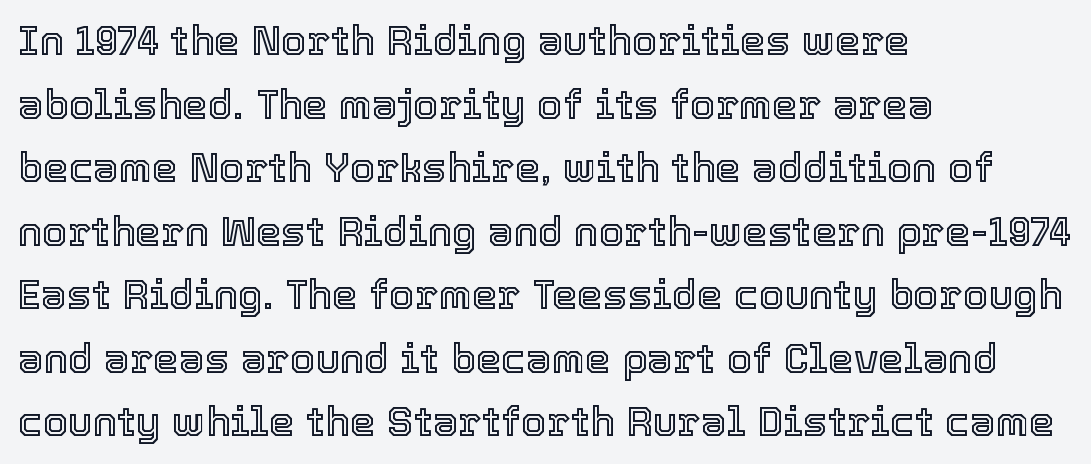
{"italic": "no", "width": "normal", "x_height": "medium", "monospaced": "no", "underline": "no", "align": "left", "line_spacing": "normal", "line_spacing_ratio": 1.55, "letter_spacing": "normal", "letter_spacing_em": 0.0, "glyph_px": 41}
